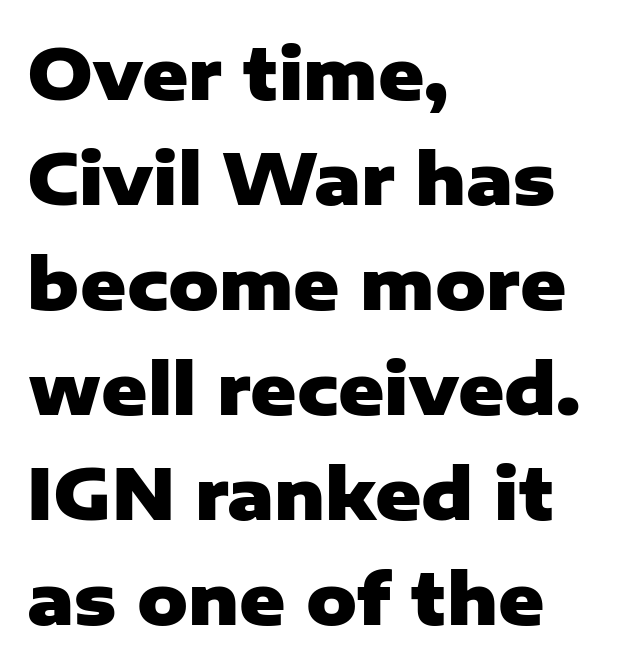
{"serif": "no", "italic": "no", "bold": "yes", "weight": "heavy", "width": "normal", "stroke_contrast": "low", "x_height": "medium", "monospaced": "no", "underline": "no", "align": "left", "line_spacing": "normal", "line_spacing_ratio": 1.5, "letter_spacing": "normal", "letter_spacing_em": 0.0, "glyph_px": 70}
